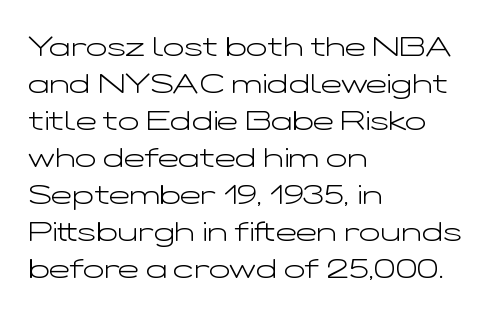
{"serif": "no", "italic": "no", "bold": "no", "weight": "light", "width": "wide", "stroke_contrast": "low", "x_height": "medium", "monospaced": "no", "underline": "no", "align": "left", "line_spacing": "normal", "line_spacing_ratio": 1.32, "letter_spacing": "normal", "letter_spacing_em": 0.0, "glyph_px": 28}
